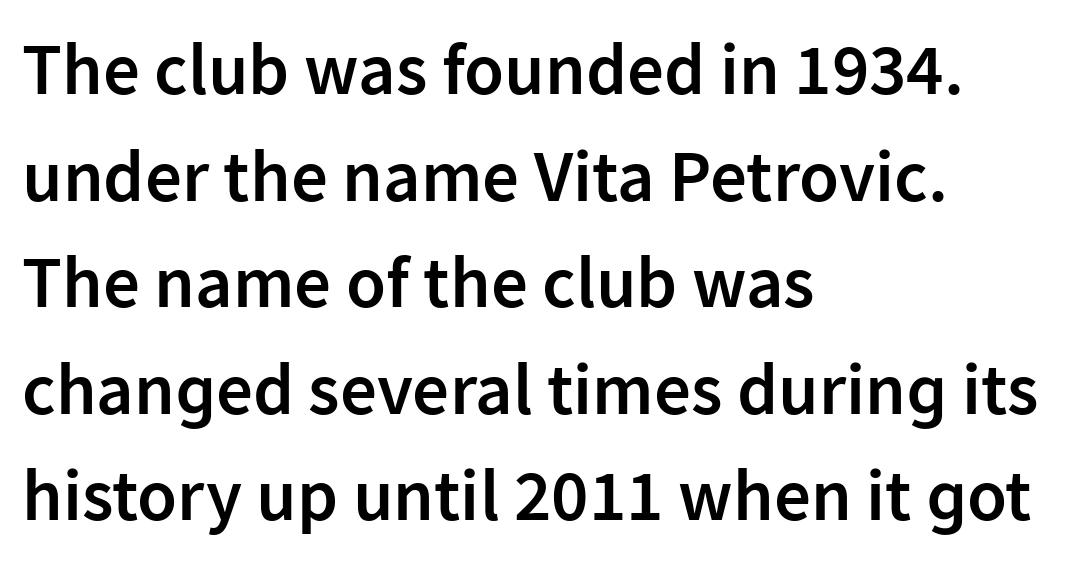
Q: Is the text bold? A: Semi-bold.
Q: Is the text italic (slanted)? A: No, it is upright.
Q: Is the typeface a serif or a sans-serif typeface? A: Sans-serif.
Q: Is the text underlined? A: No.
Q: How is the paragraph aligned? A: Left-aligned.
Q: Is the spacing between letters normal or unusually wide? A: Normal.
Q: Is the spacing between lines tight, normal or loose? A: Normal.
Q: Width (condensed, normal, or wide)? A: Normal.
Q: Stroke contrast? A: Low.
Q: x-height? A: Medium.
Q: Monospaced? A: No.
